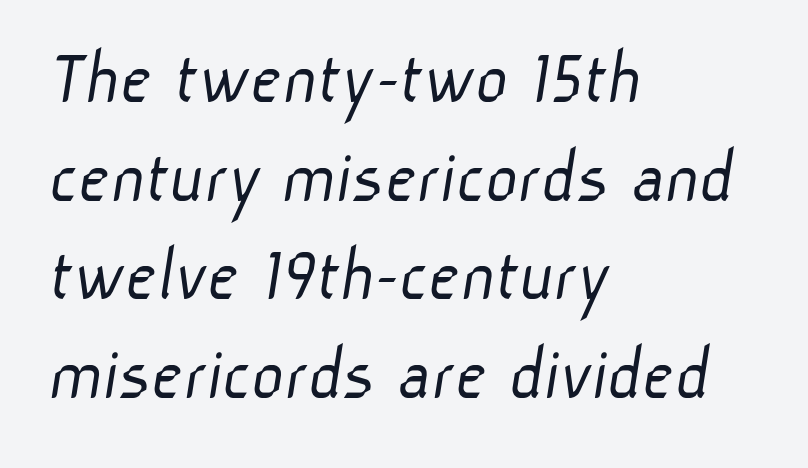
Lines of text with bare space underneath. You can tell from the bare stems that sans-serif type was used. Does extra space separate the letters? No, they use regular spacing. Do the characters align in a grid? No, the font is proportional.
